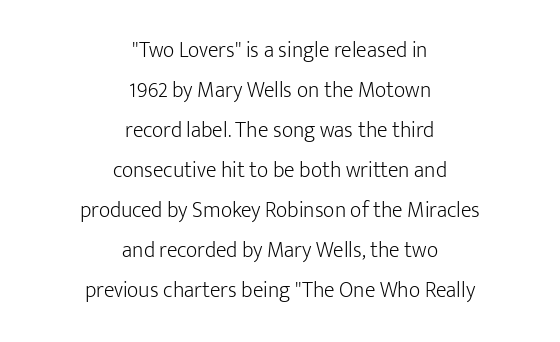
Q: Is the text bold? A: No.
Q: Is the text italic (slanted)? A: No, it is upright.
Q: Is the text underlined? A: No.
Q: How is the paragraph aligned? A: Centered.
Q: Is the spacing between letters normal or unusually wide? A: Normal.
